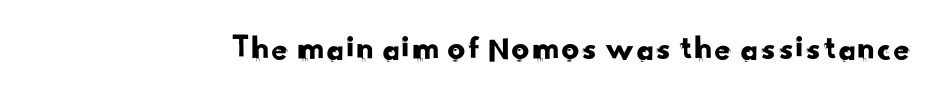
There is no visible air inserted between adjacent glyphs. The specimen omits any rule beneath the text block's lines. Is this a fixed-width face? No — the glyphs have proportional, varying widths. Does the type have serifs? No, each stem ends abruptly.
